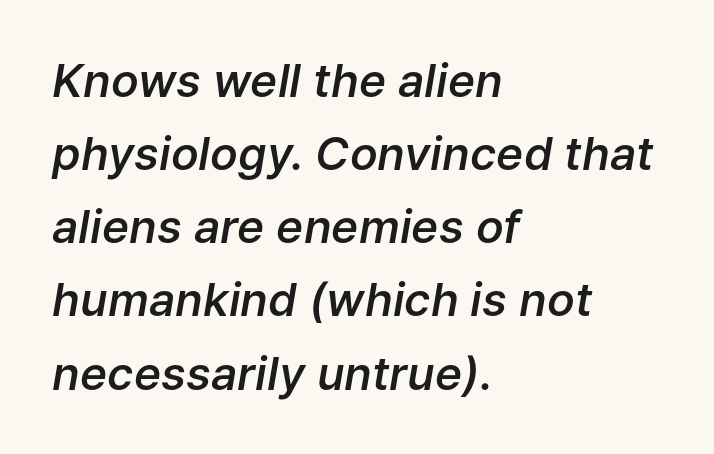
The image shows 46 px semibold type, italic (leaning right); set left-aligned, normal line spacing (1.59x), normal letter spacing, not underlined; low stroke contrast and a medium x-height.
